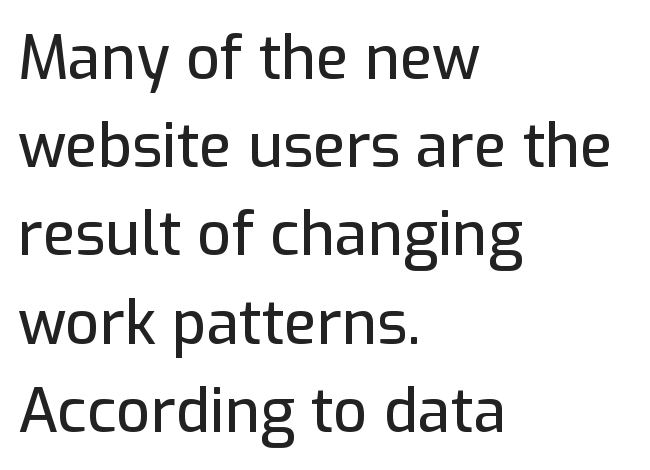
Q: Is the text italic (slanted)? A: No, it is upright.
Q: Is the typeface a serif or a sans-serif typeface? A: Sans-serif.
Q: Is the text underlined? A: No.
Q: How is the paragraph aligned? A: Left-aligned.
Q: Is the spacing between letters normal or unusually wide? A: Normal.
Q: Is the spacing between lines tight, normal or loose? A: Normal.
Q: Width (condensed, normal, or wide)? A: Normal.
Q: Stroke contrast? A: Low.
Q: x-height? A: Medium.
Q: Monospaced? A: No.
